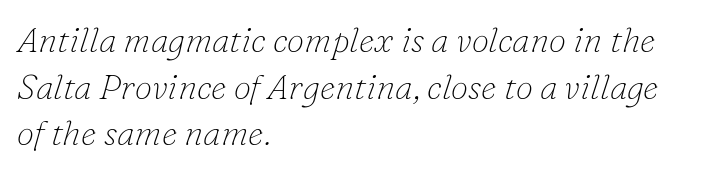
Q: Is the text bold? A: No.
Q: Is the text italic (slanted)? A: Yes, it leans right by about 16 degrees.
Q: Is the typeface a serif or a sans-serif typeface? A: Serif.
Q: Is the text underlined? A: No.
Q: How is the paragraph aligned? A: Left-aligned.
Q: Is the spacing between letters normal or unusually wide? A: Normal.
Q: Is the spacing between lines tight, normal or loose? A: Normal.
Q: Width (condensed, normal, or wide)? A: Normal.
Q: Stroke contrast? A: Low.
Q: x-height? A: Small.
Q: Monospaced? A: No.
